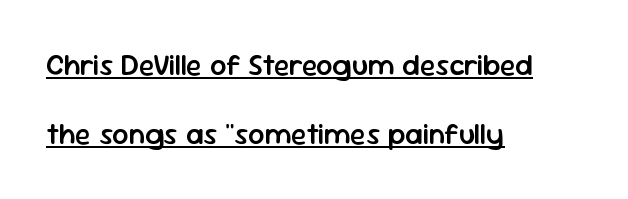
The image shows 29 px semibold sans-serif type, upright; set left-aligned, loose line spacing (2.37x), normal letter spacing, underlined; low stroke contrast and a medium x-height.
